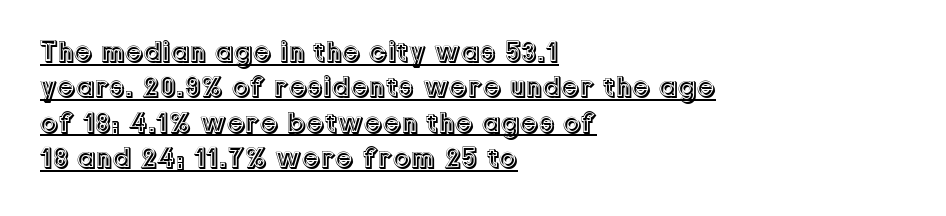
Q: Is the text italic (slanted)? A: No, it is upright.
Q: Is the text underlined? A: Yes.
Q: How is the paragraph aligned? A: Left-aligned.
Q: Is the spacing between letters normal or unusually wide? A: Normal.
Q: Width (condensed, normal, or wide)? A: Normal.
Q: x-height? A: Medium.
Q: Monospaced? A: No.
